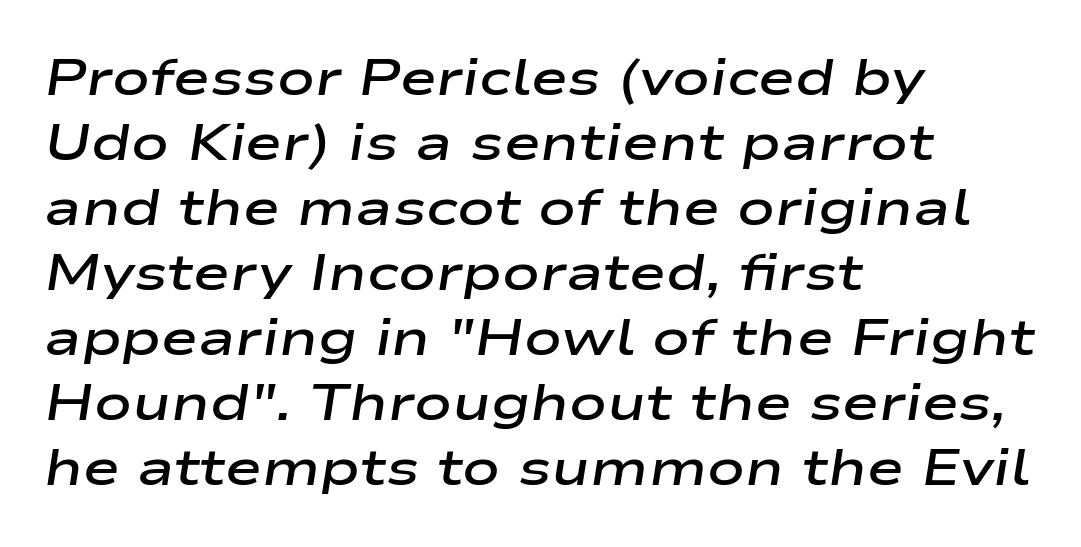
{"italic": "yes", "lean": "right", "slant_degrees": 9, "bold": "semi", "weight": "semibold", "width": "wide", "stroke_contrast": "low", "x_height": "medium", "monospaced": "no", "underline": "no", "align": "left", "line_spacing": "normal", "line_spacing_ratio": 1.3, "letter_spacing": "normal", "letter_spacing_em": 0.0, "glyph_px": 50}
